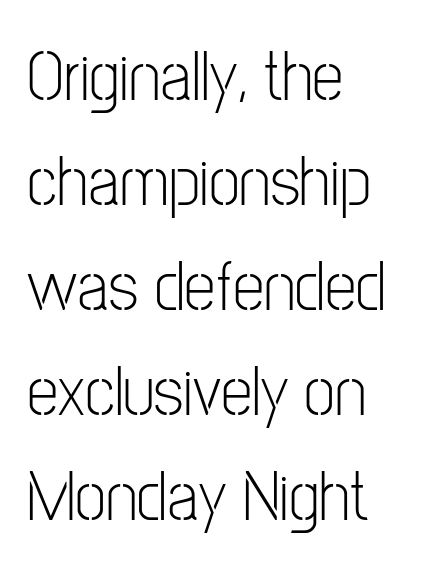
The image shows 71 px light, condensed sans-serif type, upright; set left-aligned, normal line spacing (1.48x), normal letter spacing, not underlined; low stroke contrast and a medium x-height.
